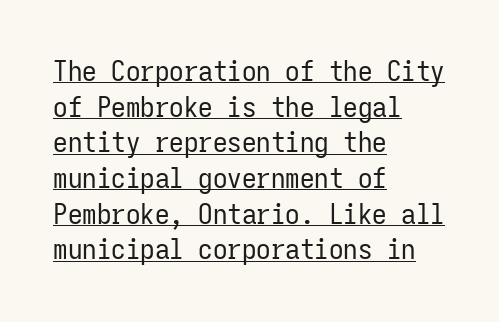
What decoration does the sample have? An underline. Each letter, wide or thin by design, is forced into the same width here. No feet cap the strokes, marking this as sans-serif type. Is the type heavy? It reads as light-to-regular instead. A roman cut, with each character standing at attention.
